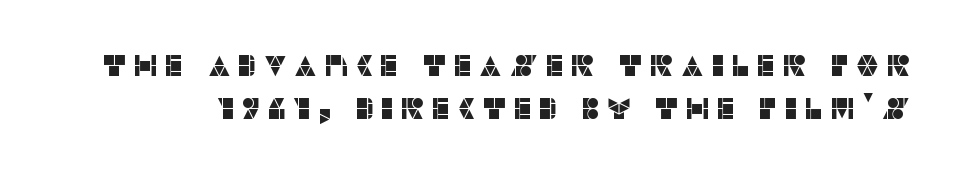
Q: Is the text italic (slanted)? A: No, it is upright.
Q: Is the typeface a serif or a sans-serif typeface? A: Sans-serif.
Q: Is the text underlined? A: No.
Q: Is the spacing between lines tight, normal or loose? A: Normal.
Q: Width (condensed, normal, or wide)? A: Normal.
Q: Stroke contrast? A: Low.
Q: x-height? A: Large.
Q: Monospaced? A: No.
